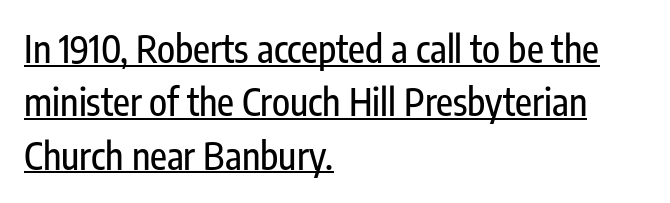
Vertical spacing — default. The typesetter has applied underlining to the passage shown. Note the varied advance widths — an 'i' is clearly narrower than an 'm'. Each line starts at the same left margin while the right side varies. You could call the tracking neutral — neither tight nor loose. Posture: straight, roman, zero tilt.
